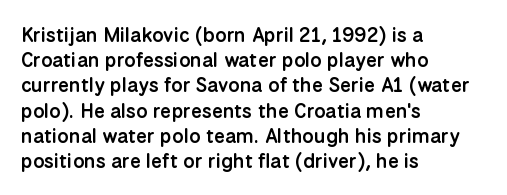
The image shows 20 px text type, upright; set left-aligned, normal line spacing (1.26x), normal letter spacing, not underlined.
